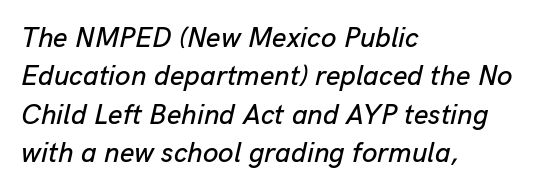
{"italic": "yes", "lean": "right", "slant_degrees": 13, "width": "normal", "stroke_contrast": "low", "x_height": "medium", "monospaced": "no", "underline": "no", "align": "left", "line_spacing": "normal", "line_spacing_ratio": 1.37, "letter_spacing": "normal", "letter_spacing_em": 0.0, "glyph_px": 28}
